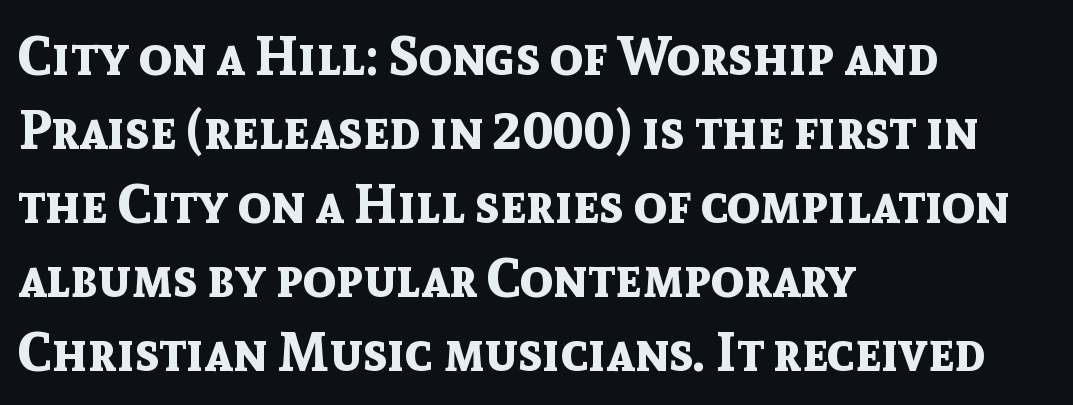
Quick note: not italic, upright. The foot of each line stays bare and open. A sans-serif font was chosen for this passage. Looks like regular typesetting: each glyph gets only the width it needs. A classic flush-left, rag-right setting is used for this passage.
